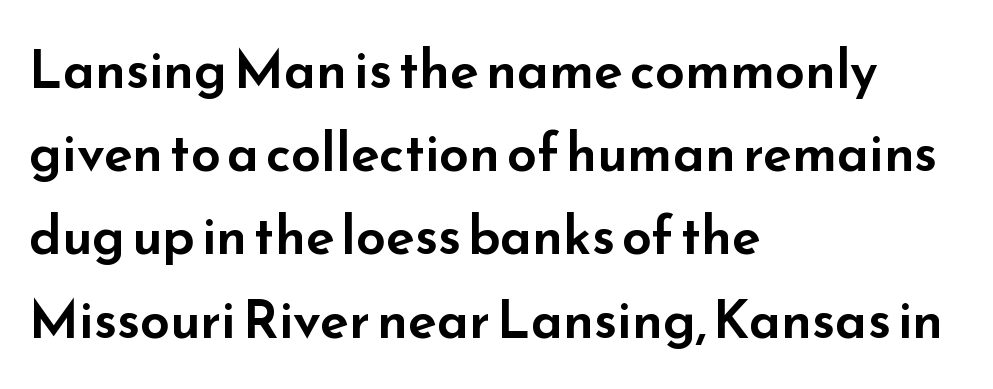
Quick note: not italic, upright. Reading down the column, the eye jumps a familiar distance to each next line. Proportional: the letters do not fall into vertical columns. Does the copy run flush right? No — it runs flush left. How are the letters spaced? Ordinarily, with no added tracking.
